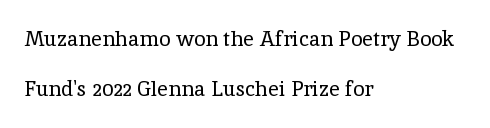
{"italic": "no", "bold": "no", "underline": "no", "align": "left", "line_spacing": "loose", "line_spacing_ratio": 2.4, "letter_spacing": "normal", "letter_spacing_em": 0.0, "glyph_px": 21}
